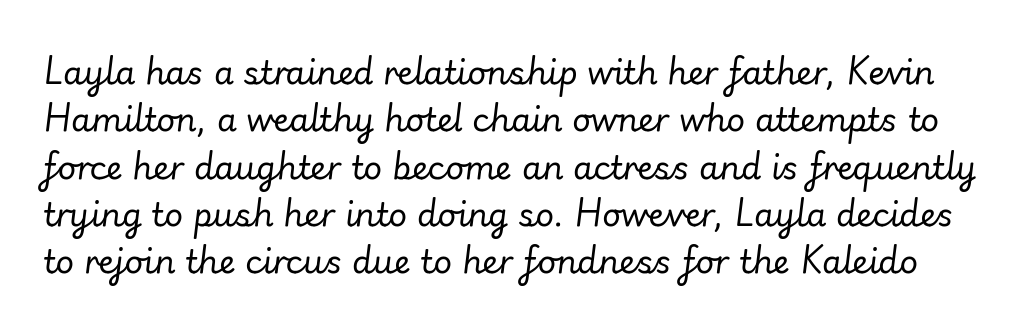
The image shows 32 px regular-weight type, italic (leaning right); set normal line spacing (1.48x), normal letter spacing, not underlined; low stroke contrast and a small x-height.
